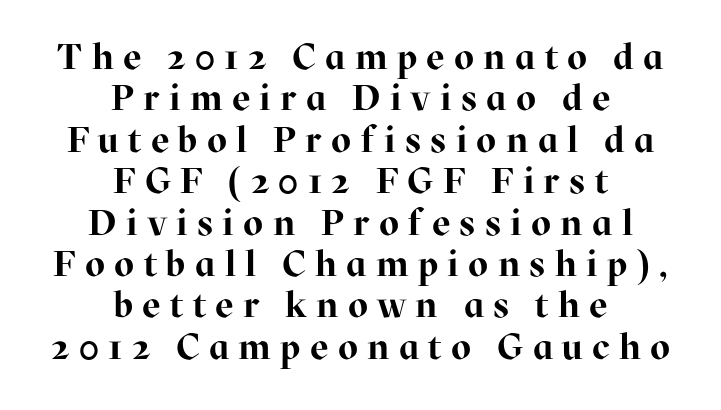
{"serif": "yes", "italic": "no", "bold": "yes", "weight": "bold", "width": "normal", "stroke_contrast": "high", "x_height": "medium", "monospaced": "no", "underline": "no", "align": "center", "line_spacing": "tight", "line_spacing_ratio": 1.15, "letter_spacing": "wide", "letter_spacing_em": 0.26, "glyph_px": 36}
